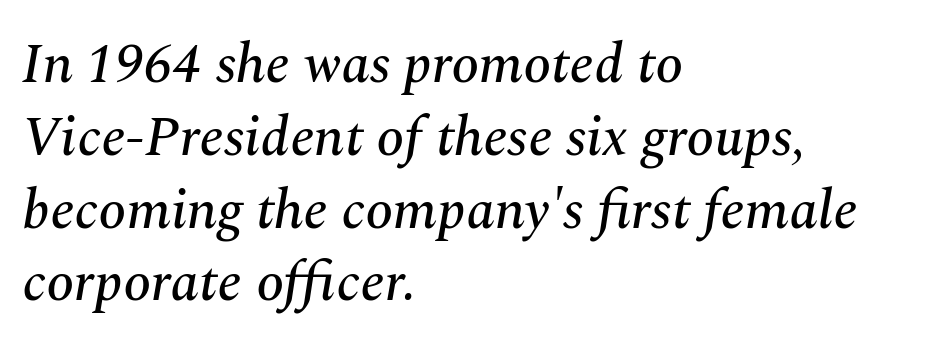
{"serif": "yes", "italic": "yes", "lean": "right", "slant_degrees": 10, "width": "normal", "stroke_contrast": "medium", "x_height": "medium", "monospaced": "no", "underline": "no", "align": "left", "line_spacing": "normal", "line_spacing_ratio": 1.3, "letter_spacing": "normal", "letter_spacing_em": 0.0, "glyph_px": 56}
